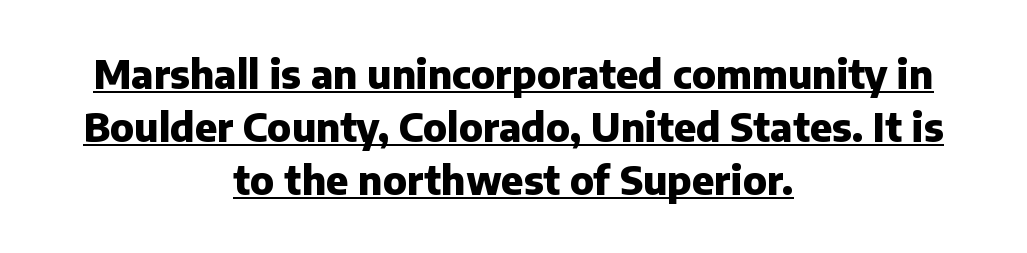
The type family on display is of the sans-serif kind. As a designer I'd log this as weight 700, bold. You could not count columns in this text — the font is proportionally spaced. This sample carries an underscore along the baseline area. These lines stack symmetrically, like a column narrowing and widening about its center. Unlike italic type, these characters show no tilt at all.
